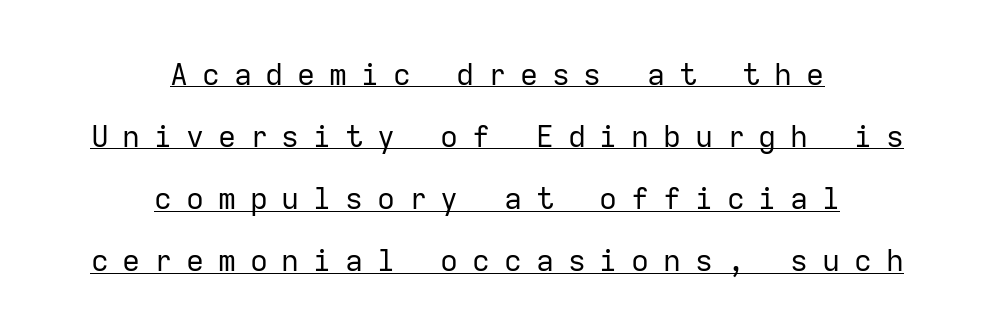
{"serif": "no", "italic": "no", "bold": "no", "weight": "regular", "width": "normal", "stroke_contrast": "low", "x_height": "medium", "monospaced": "yes", "underline": "yes", "align": "center", "line_spacing": "loose", "line_spacing_ratio": 2.07, "letter_spacing": "wide", "letter_spacing_em": 0.46, "glyph_px": 30}
